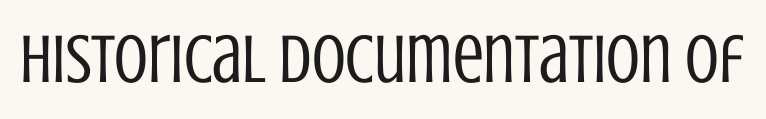
The image shows 69 px regular-weight, condensed sans-serif type, upright; set normal letter spacing, not underlined; low stroke contrast and a large x-height.
